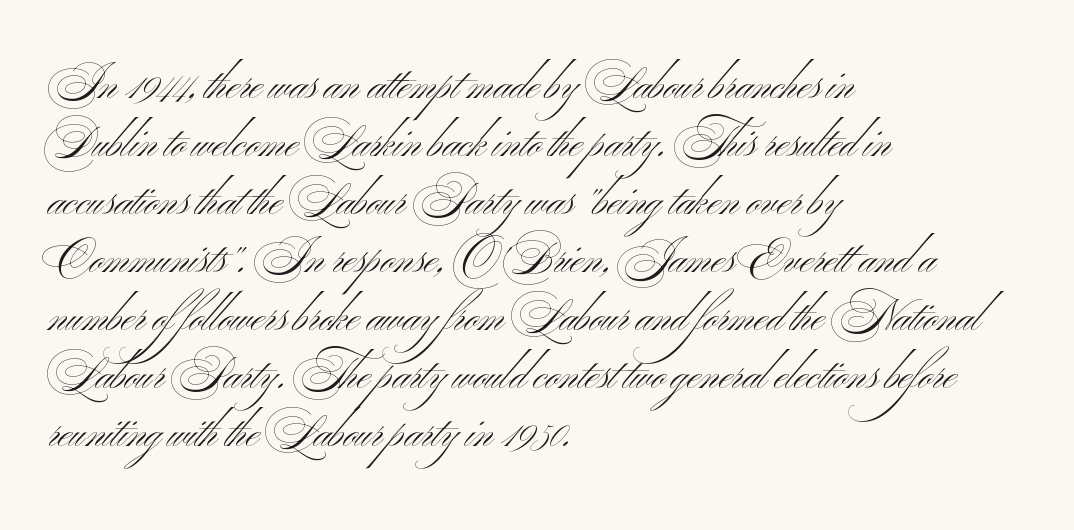
{"serif": "no", "bold": "no", "weight": "light", "width": "wide", "stroke_contrast": "medium", "x_height": "small", "monospaced": "no", "underline": "no", "align": "left", "line_spacing": "normal", "line_spacing_ratio": 1.35, "letter_spacing": "normal", "letter_spacing_em": 0.0, "glyph_px": 43}
